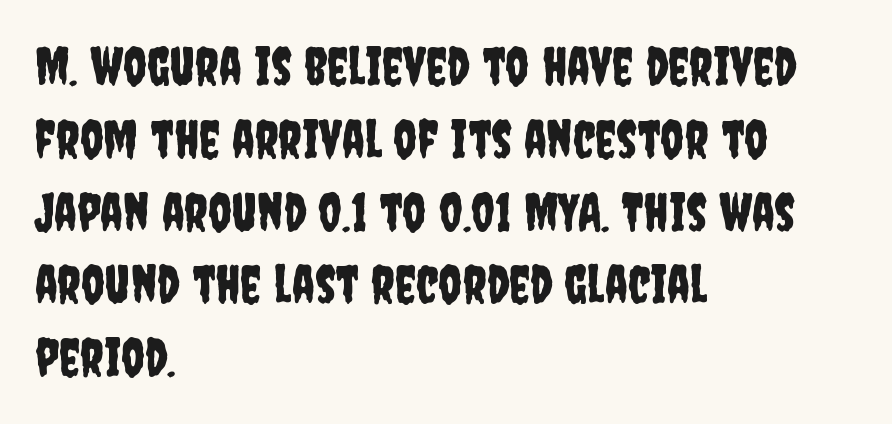
Unmarked baselines from the first word to the last. Reading down the block, your eye returns to a fixed left position each line. Every stem runs plumb, perpendicular to the baseline. Letter spacing: default.
